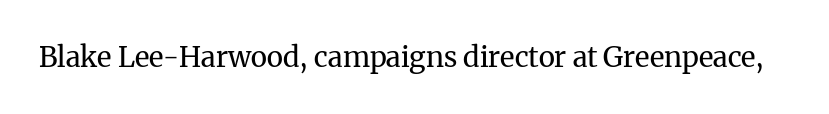
{"serif": "yes", "italic": "no", "bold": "no", "weight": "regular", "width": "normal", "stroke_contrast": "medium", "x_height": "medium", "monospaced": "no", "underline": "no", "letter_spacing": "normal", "letter_spacing_em": 0.0, "glyph_px": 28}
